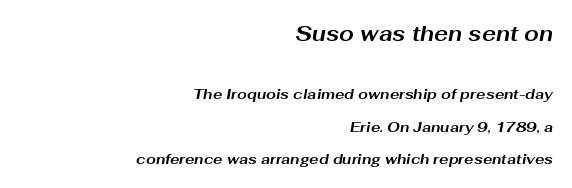
Q: Is the text bold? A: Yes.
Q: Is the text italic (slanted)? A: Yes, it leans right by about 10 degrees.
Q: Is the text underlined? A: No.
Q: How is the paragraph aligned? A: Right-aligned.
Q: Is the spacing between letters normal or unusually wide? A: Normal.
Q: Is the spacing between lines tight, normal or loose? A: Loose.
Q: Which block of text is set in a larger size, the first (top) or the second (bottom)? A: The first (top) one.
